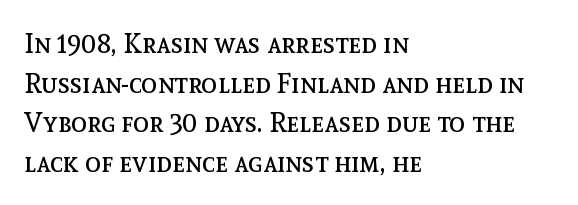
{"italic": "no", "bold": "no", "underline": "no", "align": "left", "line_spacing": "normal", "line_spacing_ratio": 1.47, "letter_spacing": "normal", "letter_spacing_em": 0.0, "glyph_px": 27}
